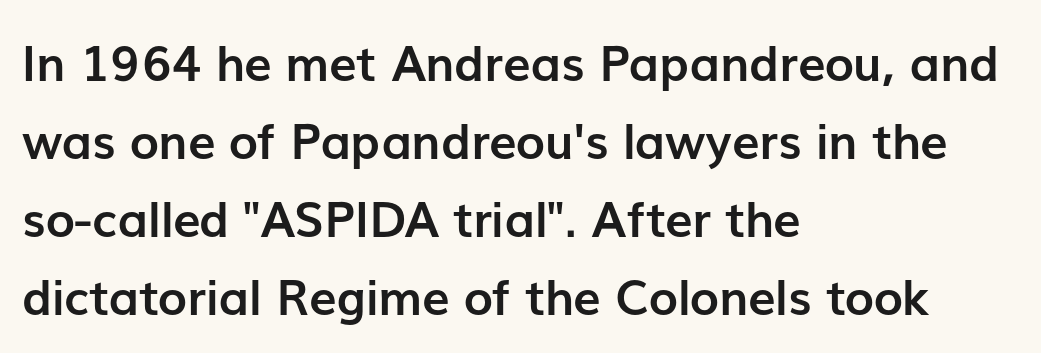
{"serif": "no", "italic": "no", "bold": "yes", "weight": "semibold", "width": "normal", "stroke_contrast": "low", "x_height": "medium", "monospaced": "no", "underline": "no", "align": "left", "line_spacing": "normal", "line_spacing_ratio": 1.59, "letter_spacing": "normal", "letter_spacing_em": 0.0, "glyph_px": 49}
